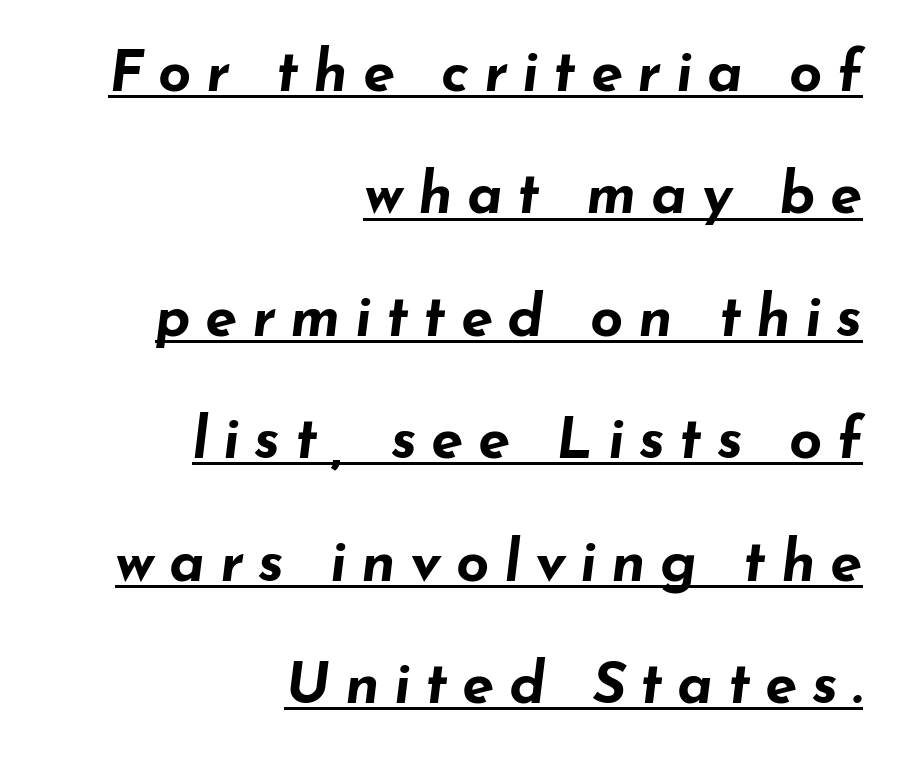
Q: Is the text bold? A: Yes.
Q: Is the text italic (slanted)? A: Yes, it leans right by about 7 degrees.
Q: Is the text underlined? A: Yes.
Q: How is the paragraph aligned? A: Right-aligned.
Q: Is the spacing between letters normal or unusually wide? A: Unusually wide.
Q: Is the spacing between lines tight, normal or loose? A: Loose.
Q: Width (condensed, normal, or wide)? A: Wide.
Q: Stroke contrast? A: Low.
Q: x-height? A: Small.
Q: Monospaced? A: No.
